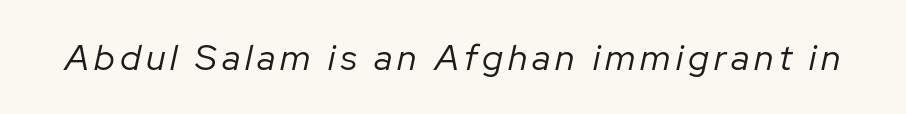
The glyphs are unaccompanied by any horizontal stroke below them. The font sits on the lighter half of the weight spectrum, regular included. Tall strokes in this sample are angled rather than plumb. The passage shown is typed in a proportional face where columns would drift.
